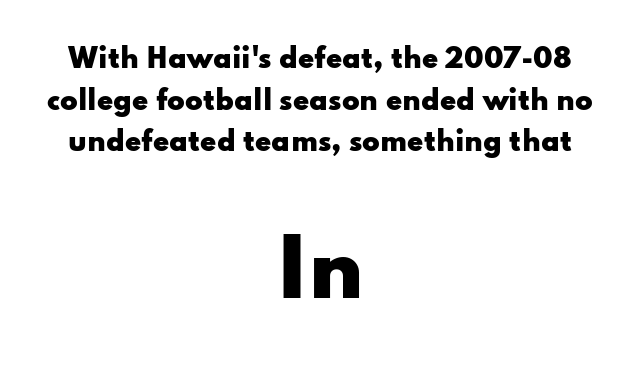
The image shows 77 px heavy, wide sans-serif type, upright; set centered, normal line spacing (1.6x), normal letter spacing, not underlined; the second (bottom) block is 2.96x larger; low stroke contrast and a small x-height.
